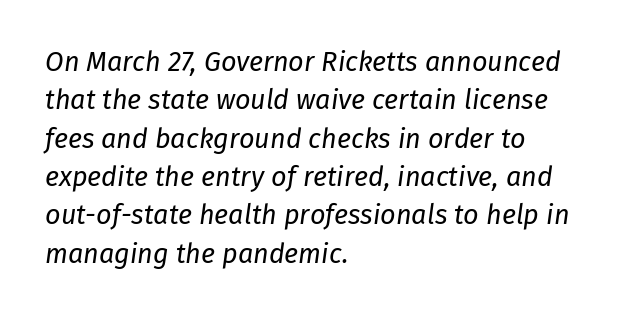
Q: Is the text bold? A: No.
Q: Is the text italic (slanted)? A: Yes, it leans right by about 8 degrees.
Q: Is the text underlined? A: No.
Q: How is the paragraph aligned? A: Left-aligned.
Q: Is the spacing between letters normal or unusually wide? A: Normal.
Q: Is the spacing between lines tight, normal or loose? A: Normal.
